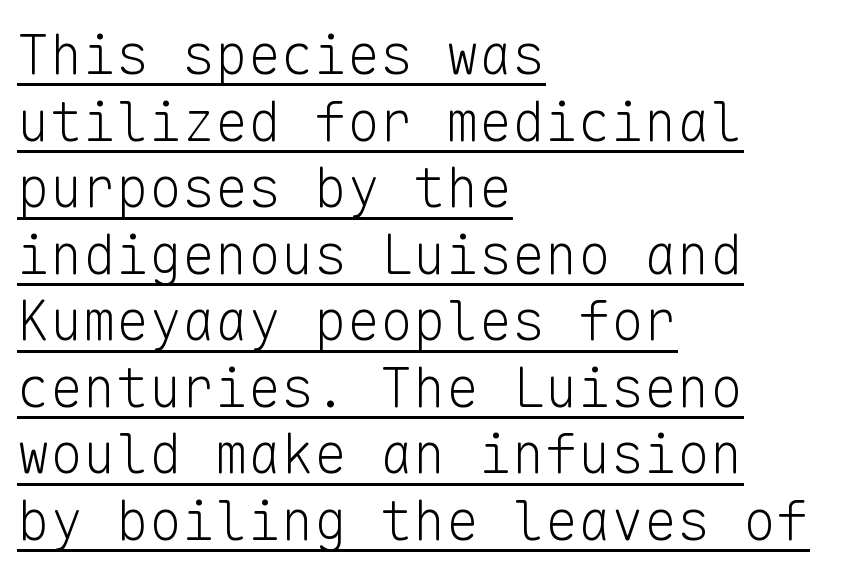
Q: Is the text bold? A: No.
Q: Is the text italic (slanted)? A: No, it is upright.
Q: Is the typeface a serif or a sans-serif typeface? A: Sans-serif.
Q: Is the text underlined? A: Yes.
Q: How is the paragraph aligned? A: Left-aligned.
Q: Is the spacing between letters normal or unusually wide? A: Normal.
Q: Width (condensed, normal, or wide)? A: Normal.
Q: Stroke contrast? A: Low.
Q: x-height? A: Medium.
Q: Monospaced? A: Yes.
